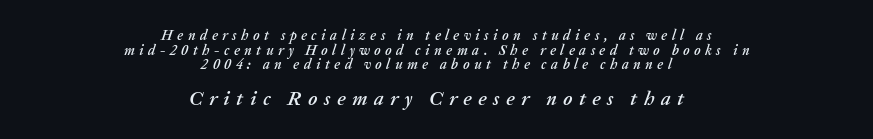
The image shows 20 px text type, italic (leaning right); set centered, tight line spacing (1.04x), unusually wide letter spacing (+0.32 em), not underlined; the second (bottom) block is 1.43x larger.
